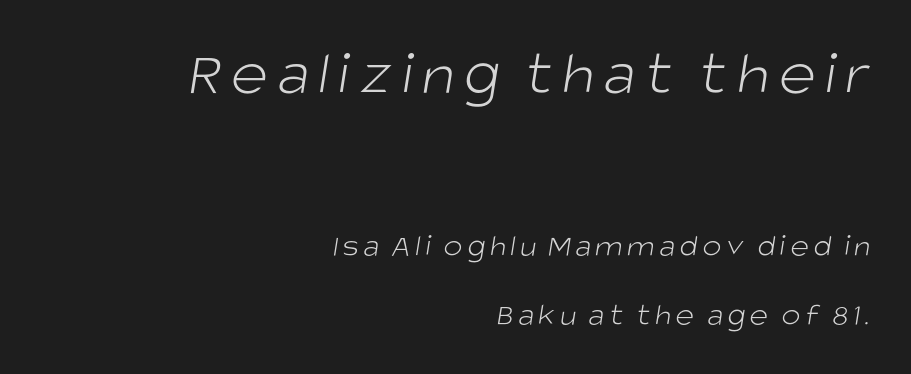
The image shows 64 px light sans-serif type; set right-aligned, loose line spacing (2.14x), not underlined; the first (top) block is 2.0x larger; low stroke contrast and a large x-height.
